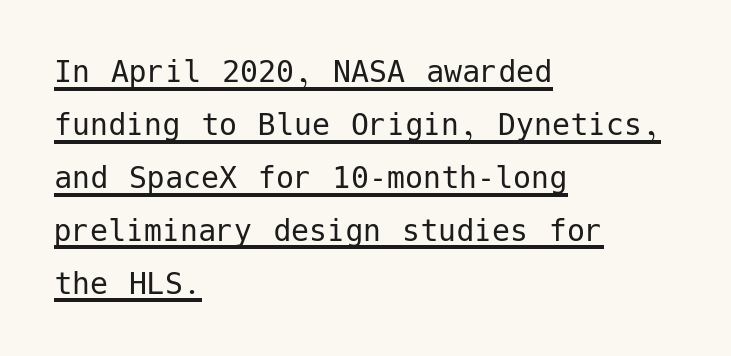
{"serif": "no", "italic": "no", "bold": "no", "weight": "regular", "width": "normal", "stroke_contrast": "low", "x_height": "medium", "underline": "yes", "align": "left", "line_spacing": "normal", "line_spacing_ratio": 1.47, "letter_spacing": "normal", "letter_spacing_em": 0.0, "glyph_px": 36}
